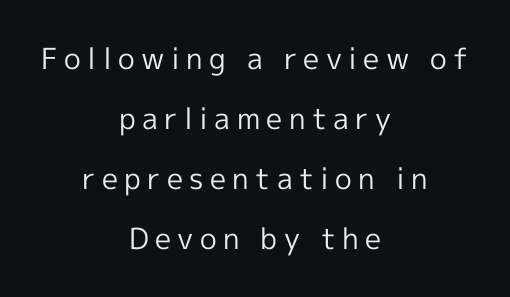
Q: Is the text bold? A: No.
Q: Is the text italic (slanted)? A: No, it is upright.
Q: Is the typeface a serif or a sans-serif typeface? A: Sans-serif.
Q: Is the text underlined? A: No.
Q: How is the paragraph aligned? A: Centered.
Q: Is the spacing between letters normal or unusually wide? A: Unusually wide.
Q: Is the spacing between lines tight, normal or loose? A: Loose.
Q: Width (condensed, normal, or wide)? A: Normal.
Q: x-height? A: Medium.
Q: Monospaced? A: No.
